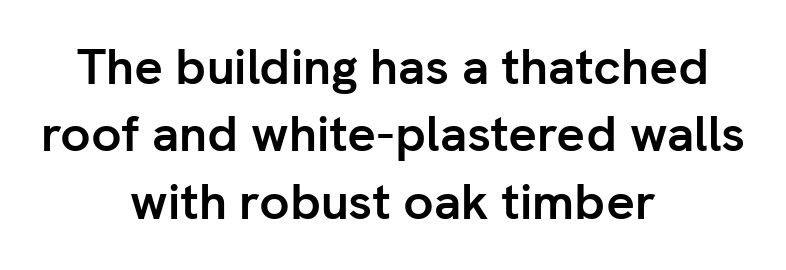
Q: Is the text bold? A: Yes.
Q: Is the text italic (slanted)? A: No, it is upright.
Q: Is the typeface a serif or a sans-serif typeface? A: Sans-serif.
Q: Is the text underlined? A: No.
Q: How is the paragraph aligned? A: Centered.
Q: Is the spacing between letters normal or unusually wide? A: Normal.
Q: Is the spacing between lines tight, normal or loose? A: Normal.
Q: Width (condensed, normal, or wide)? A: Normal.
Q: Stroke contrast? A: Low.
Q: x-height? A: Medium.
Q: Monospaced? A: No.
